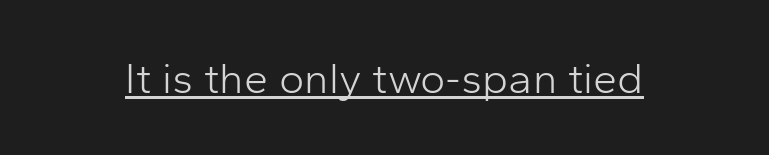
The image shows 43 px light sans-serif type, upright; set normal letter spacing, underlined; low stroke contrast and a medium x-height.
